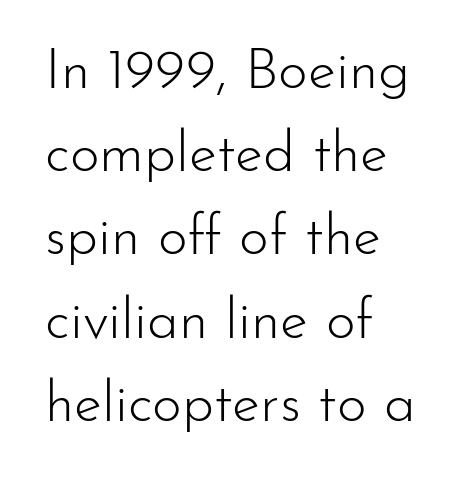
{"serif": "no", "italic": "no", "bold": "no", "weight": "light", "width": "normal", "stroke_contrast": "low", "x_height": "small", "monospaced": "no", "underline": "no", "align": "left", "line_spacing": "normal", "line_spacing_ratio": 1.46, "letter_spacing": "normal", "letter_spacing_em": 0.0, "glyph_px": 57}
